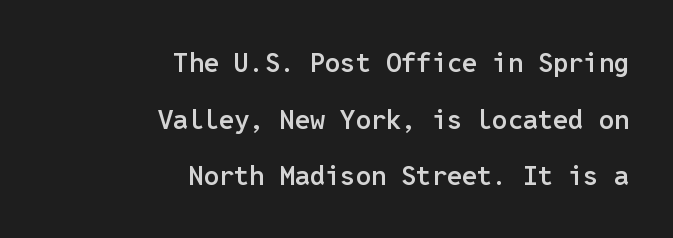
Students, observe: this is what heavily led, spacious text looks like. You can tell it's not italic because the verticals are truly vertical. The letters are semibold — heavier than regular but short of a full bold. Right-aligned paragraph, ragged on the left. No word sits above an underline. Nothing unusual about the tracking: characters are spaced as the font intends.
